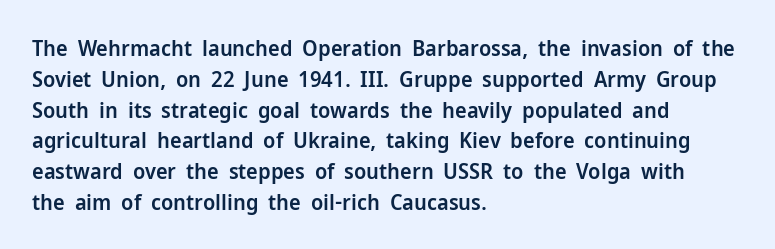
{"italic": "no", "bold": "semi", "underline": "no", "align": "left", "line_spacing": "normal", "line_spacing_ratio": 1.4, "letter_spacing": "normal", "letter_spacing_em": 0.0, "glyph_px": 22}
